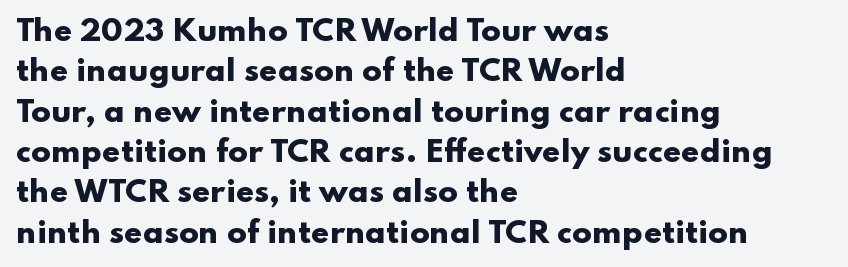
Q: Is the text bold? A: Yes.
Q: Is the text italic (slanted)? A: No, it is upright.
Q: Is the typeface a serif or a sans-serif typeface? A: Sans-serif.
Q: Is the text underlined? A: No.
Q: How is the paragraph aligned? A: Left-aligned.
Q: Is the spacing between letters normal or unusually wide? A: Normal.
Q: Is the spacing between lines tight, normal or loose? A: Normal.
Q: Width (condensed, normal, or wide)? A: Wide.
Q: Stroke contrast? A: Low.
Q: x-height? A: Small.
Q: Monospaced? A: No.
